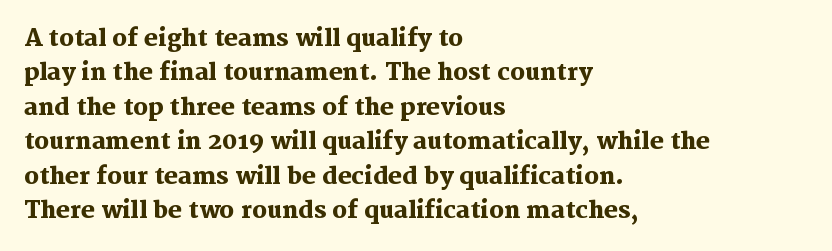
{"italic": "no", "bold": "yes", "underline": "no", "align": "left", "line_spacing": "normal", "line_spacing_ratio": 1.5, "letter_spacing": "normal", "letter_spacing_em": 0.0, "glyph_px": 23}
